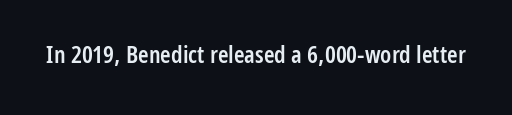
The image shows 24 px text type, upright; set normal letter spacing, not underlined.
